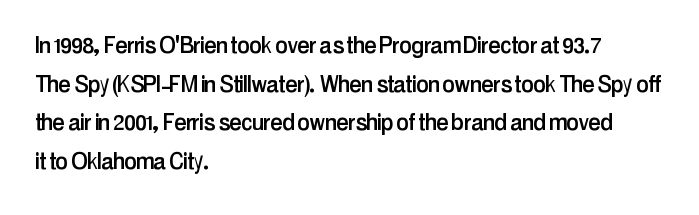
Q: Is the text italic (slanted)? A: No, it is upright.
Q: Is the typeface a serif or a sans-serif typeface? A: Sans-serif.
Q: Is the text underlined? A: No.
Q: How is the paragraph aligned? A: Left-aligned.
Q: Is the spacing between letters normal or unusually wide? A: Normal.
Q: Is the spacing between lines tight, normal or loose? A: Normal.
Q: Width (condensed, normal, or wide)? A: Condensed.
Q: Stroke contrast? A: Low.
Q: x-height? A: Medium.
Q: Monospaced? A: No.
